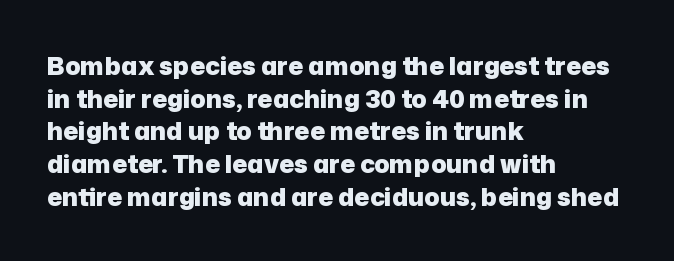
Q: Is the text bold? A: Yes.
Q: Is the text italic (slanted)? A: No, it is upright.
Q: Is the text underlined? A: No.
Q: How is the paragraph aligned? A: Left-aligned.
Q: Is the spacing between letters normal or unusually wide? A: Normal.
Q: Is the spacing between lines tight, normal or loose? A: Normal.
